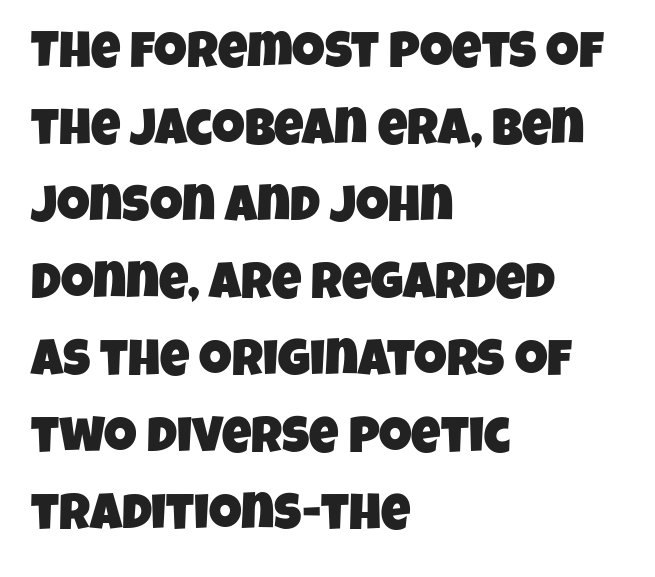
Q: Is the typeface a serif or a sans-serif typeface? A: Sans-serif.
Q: Is the text underlined? A: No.
Q: How is the paragraph aligned? A: Left-aligned.
Q: Is the spacing between letters normal or unusually wide? A: Normal.
Q: Is the spacing between lines tight, normal or loose? A: Normal.
Q: Width (condensed, normal, or wide)? A: Condensed.
Q: Stroke contrast? A: Low.
Q: x-height? A: Large.
Q: Monospaced? A: No.
